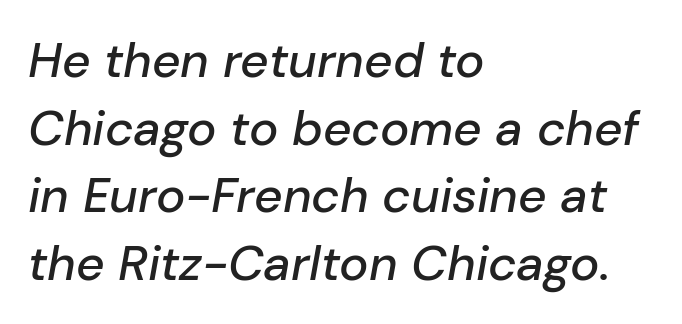
{"italic": "yes", "lean": "right", "slant_degrees": 10, "width": "normal", "stroke_contrast": "low", "x_height": "medium", "monospaced": "no", "underline": "no", "align": "left", "line_spacing": "normal", "line_spacing_ratio": 1.38, "letter_spacing": "normal", "letter_spacing_em": 0.0, "glyph_px": 49}
